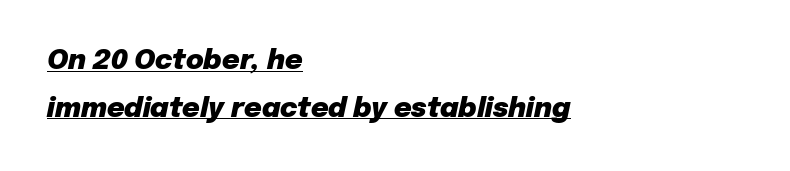
Underlined type. I'd describe the lettering as bold — thick and assertive. Reading down the block, your eye returns to a fixed left position each line. Look at the tracking — it's just the regular setting, nothing added.
